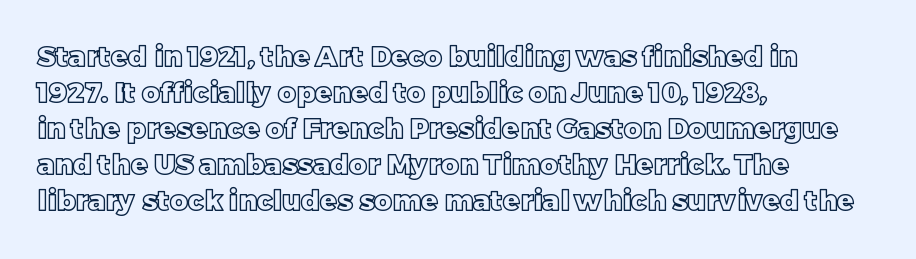
{"italic": "no", "width": "normal", "x_height": "large", "monospaced": "no", "underline": "no", "align": "left", "line_spacing": "normal", "line_spacing_ratio": 1.29, "letter_spacing": "normal", "letter_spacing_em": 0.0, "glyph_px": 28}
